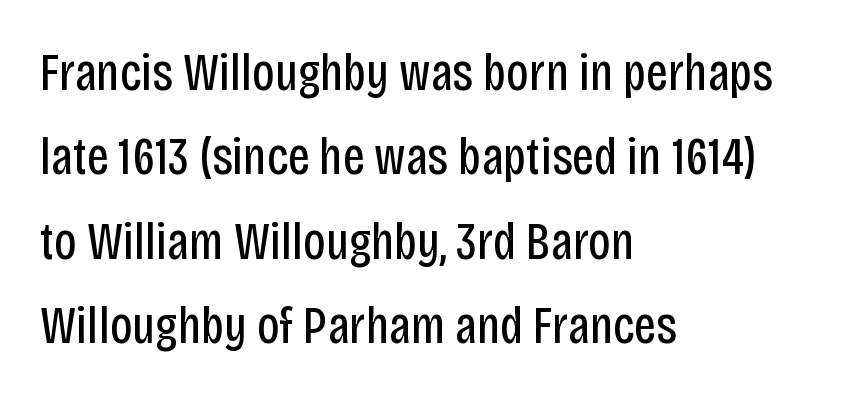
The image shows 53 px regular-weight, condensed sans-serif type, upright; set left-aligned, normal line spacing (1.59x), normal letter spacing, not underlined; low stroke contrast and a large x-height.
